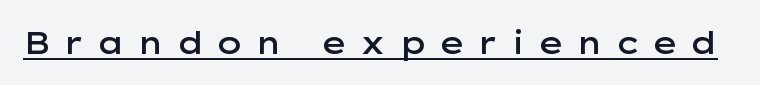
The rendering uses natural spacing where letterforms have individual widths. Semibold letterforms, between regular and bold. Are there feet on the stems? There aren't — it's a sans. Between one letter and the next there's a generous, obvious gap. The letters stand straight up with perfectly vertical stems. The typesetter has applied underlining to the passage shown.
